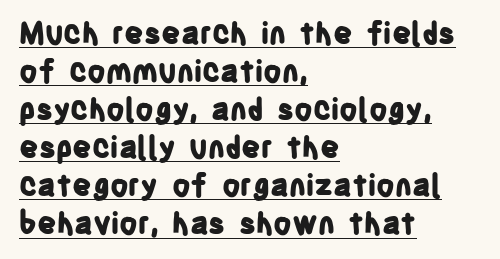
The image shows 30 px bold, condensed sans-serif type, upright; set left-aligned, normal line spacing (1.27x), normal letter spacing, underlined; low stroke contrast and a large x-height.
